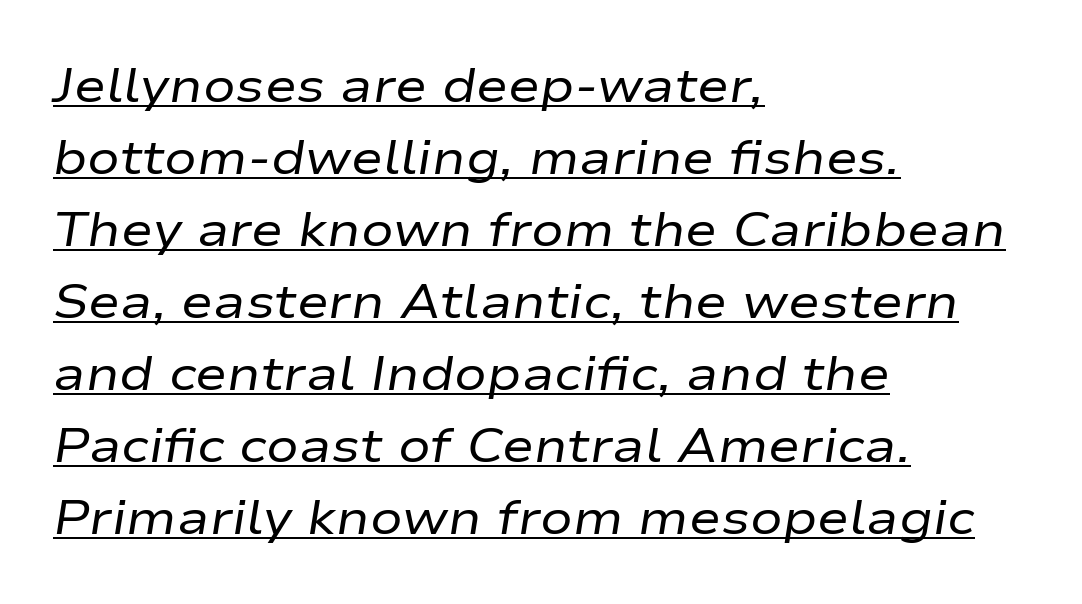
{"italic": "yes", "lean": "right", "slant_degrees": 9, "bold": "no", "weight": "regular", "width": "wide", "stroke_contrast": "low", "x_height": "medium", "monospaced": "no", "underline": "yes", "align": "left", "line_spacing": "normal", "line_spacing_ratio": 1.5, "letter_spacing": "normal", "letter_spacing_em": 0.0, "glyph_px": 48}
